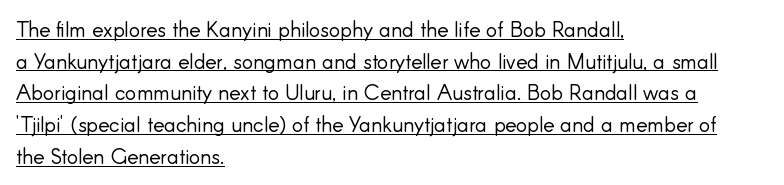
Q: Is the text bold? A: No.
Q: Is the text italic (slanted)? A: No, it is upright.
Q: Is the text underlined? A: Yes.
Q: How is the paragraph aligned? A: Left-aligned.
Q: Is the spacing between letters normal or unusually wide? A: Normal.
Q: Is the spacing between lines tight, normal or loose? A: Normal.
